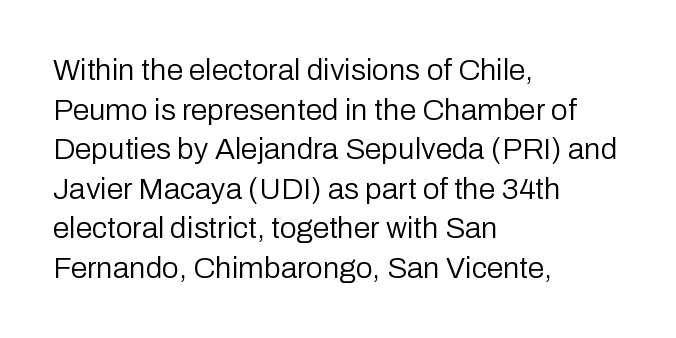
Each letter keeps its own natural width here, so spacing adapts to shape. Line beginnings align vertically; line endings do not. The characters display no serif detailing; their extremities are plain. The designer left line spacing at the default. Honestly, there is no underline to notice here at all.
